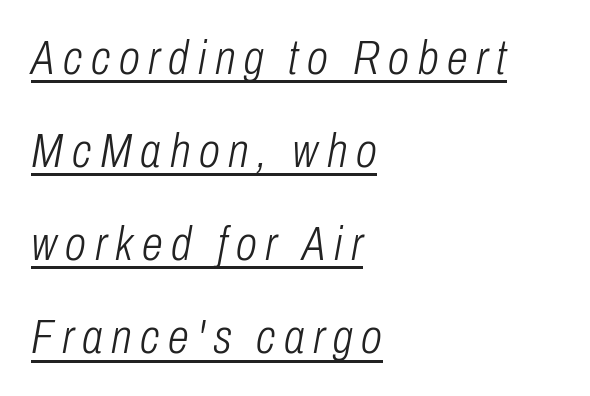
Q: Is the text bold? A: No.
Q: Is the text italic (slanted)? A: Yes, it leans right by about 10 degrees.
Q: Is the text underlined? A: Yes.
Q: How is the paragraph aligned? A: Left-aligned.
Q: Is the spacing between lines tight, normal or loose? A: Loose.
Q: Width (condensed, normal, or wide)? A: Condensed.
Q: Stroke contrast? A: Low.
Q: x-height? A: Medium.
Q: Monospaced? A: No.
